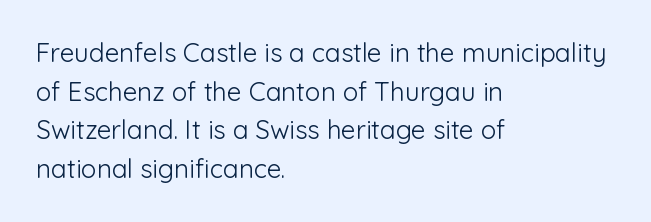
Posture: vertical. The weight tops out at a normal text grade. Words appear dense and cohesive because spacing is normal. If you drew a ruler down the left edge, every line would touch it. Line spacing here is normal. Underline: absent.
